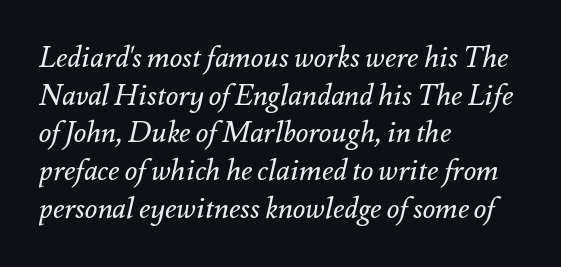
Emphasis-style slanted type is in use. The letters look calm and open, with moderate or lighter stems. A clean baseline with only descenders dipping below it. Observe the ordinary spacing: letters are neighbours, not strangers. These lines stack with their left ends in a neat column. The rendering uses natural spacing where letterforms have individual widths.
